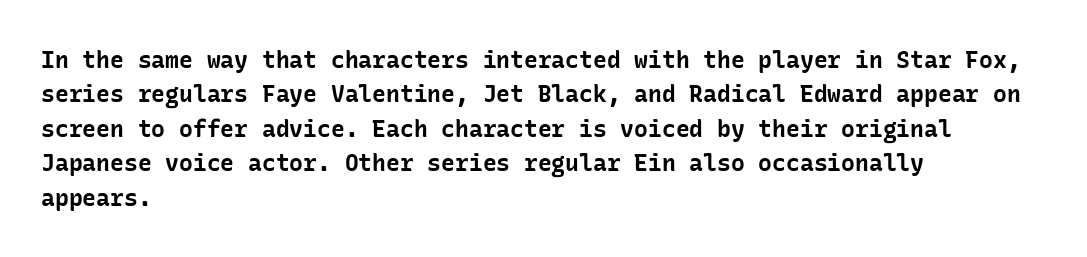
{"italic": "no", "bold": "yes", "underline": "no", "align": "left", "line_spacing": "normal", "line_spacing_ratio": 1.5, "letter_spacing": "normal", "letter_spacing_em": 0.0, "glyph_px": 23}
